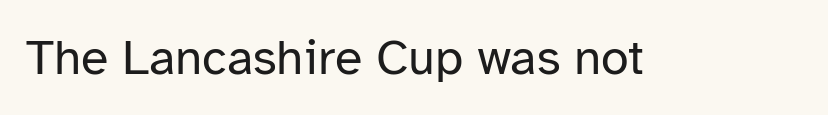
{"serif": "no", "italic": "no", "bold": "no", "weight": "regular", "width": "normal", "stroke_contrast": "low", "x_height": "medium", "monospaced": "no", "underline": "no", "letter_spacing": "normal", "letter_spacing_em": 0.0, "glyph_px": 50}
